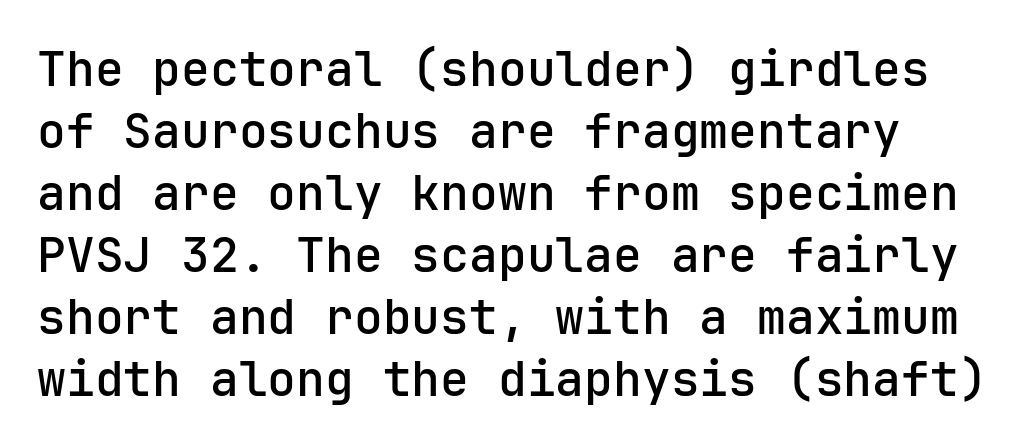
{"serif": "no", "italic": "no", "width": "normal", "stroke_contrast": "low", "x_height": "medium", "monospaced": "yes", "underline": "no", "align": "left", "line_spacing": "normal", "line_spacing_ratio": 1.29, "letter_spacing": "normal", "letter_spacing_em": 0.0, "glyph_px": 48}
